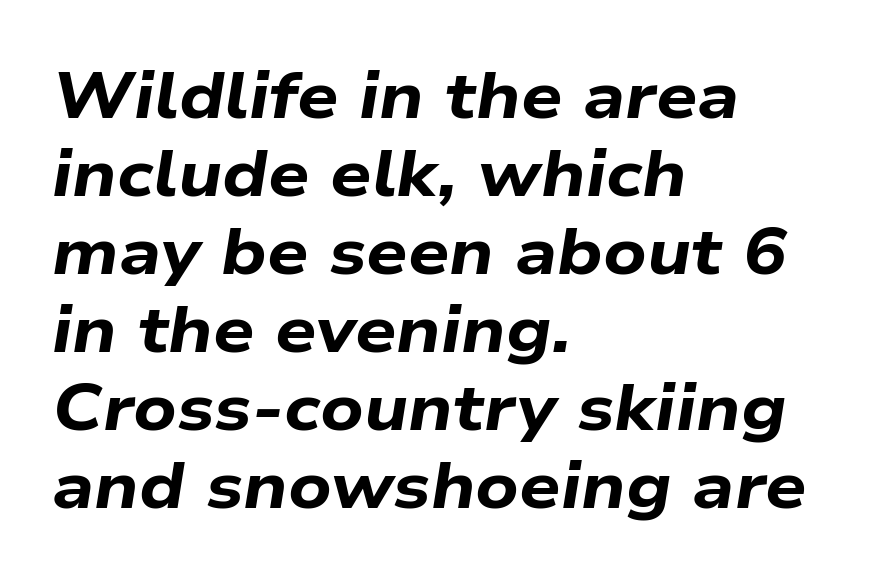
Q: Is the text bold? A: Yes.
Q: Is the text italic (slanted)? A: Yes, it leans right by about 9 degrees.
Q: Is the text underlined? A: No.
Q: How is the paragraph aligned? A: Left-aligned.
Q: Is the spacing between letters normal or unusually wide? A: Normal.
Q: Width (condensed, normal, or wide)? A: Wide.
Q: Stroke contrast? A: Low.
Q: x-height? A: Medium.
Q: Monospaced? A: No.
